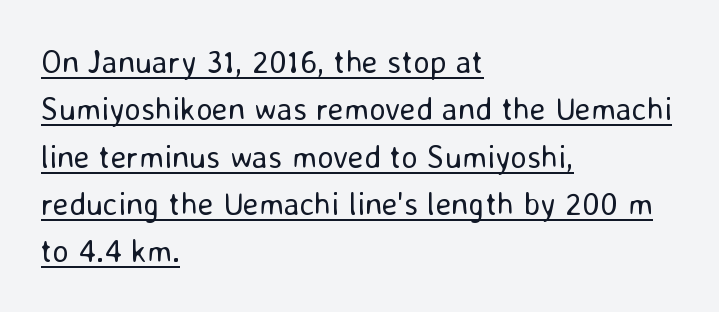
Q: Is the text bold? A: No.
Q: Is the text italic (slanted)? A: No, it is upright.
Q: Is the typeface a serif or a sans-serif typeface? A: Sans-serif.
Q: Is the text underlined? A: Yes.
Q: How is the paragraph aligned? A: Left-aligned.
Q: Is the spacing between letters normal or unusually wide? A: Normal.
Q: Is the spacing between lines tight, normal or loose? A: Normal.
Q: Width (condensed, normal, or wide)? A: Normal.
Q: Stroke contrast? A: Low.
Q: x-height? A: Medium.
Q: Monospaced? A: No.
